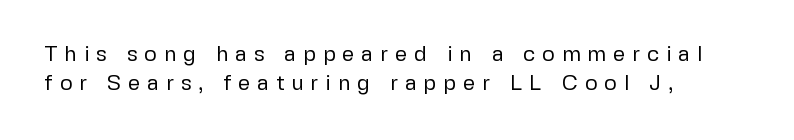
{"italic": "no", "bold": "no", "underline": "no", "align": "left", "line_spacing": "normal", "line_spacing_ratio": 1.33, "letter_spacing": "wide", "letter_spacing_em": 0.3, "glyph_px": 22}
